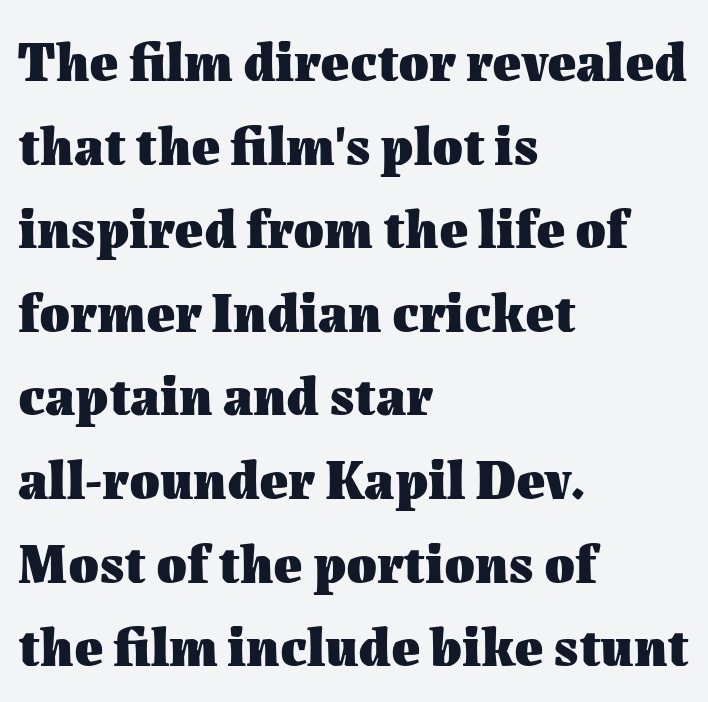
Q: Is the text bold? A: Yes.
Q: Is the text italic (slanted)? A: No, it is upright.
Q: Is the text underlined? A: No.
Q: How is the paragraph aligned? A: Left-aligned.
Q: Is the spacing between letters normal or unusually wide? A: Normal.
Q: Is the spacing between lines tight, normal or loose? A: Normal.
Q: Width (condensed, normal, or wide)? A: Normal.
Q: Stroke contrast? A: Medium.
Q: x-height? A: Medium.
Q: Monospaced? A: No.
